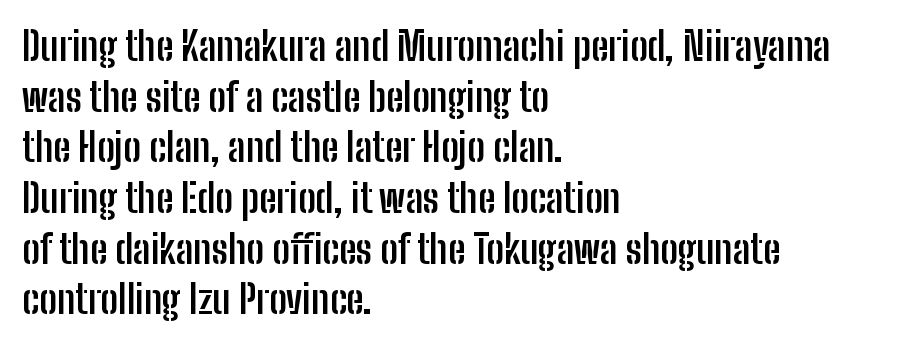
{"serif": "no", "italic": "no", "bold": "yes", "weight": "semibold", "width": "condensed", "stroke_contrast": "low", "x_height": "medium", "monospaced": "no", "underline": "no", "align": "left", "line_spacing": "normal", "line_spacing_ratio": 1.3, "letter_spacing": "normal", "letter_spacing_em": 0.0, "glyph_px": 39}
